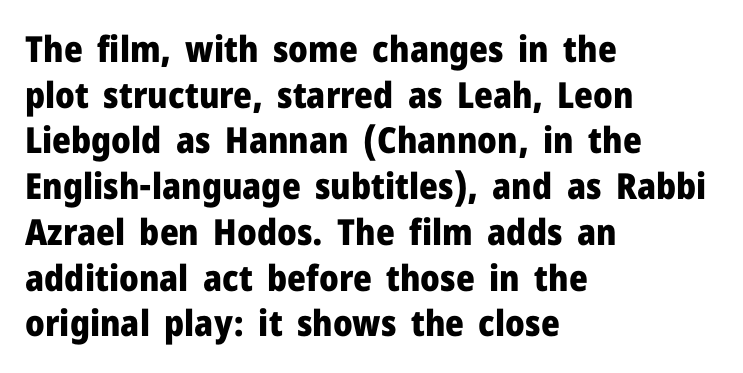
The image shows 36 px heavy sans-serif type, upright; set left-aligned, normal line spacing (1.27x), normal letter spacing, not underlined; low stroke contrast and a medium x-height.
